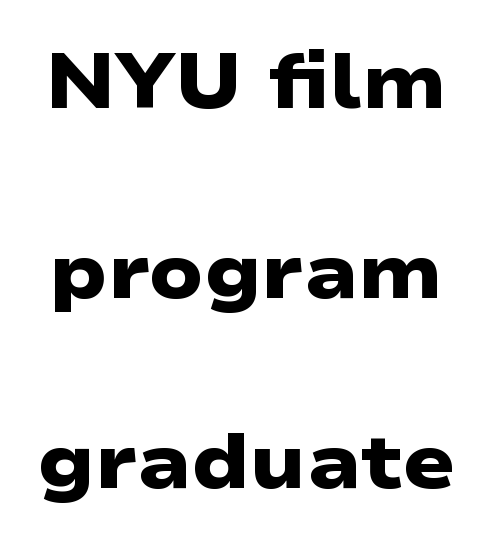
Q: Is the text bold? A: Yes.
Q: Is the typeface a serif or a sans-serif typeface? A: Sans-serif.
Q: Is the text underlined? A: No.
Q: Is the spacing between letters normal or unusually wide? A: Normal.
Q: Is the spacing between lines tight, normal or loose? A: Loose.
Q: Width (condensed, normal, or wide)? A: Wide.
Q: Stroke contrast? A: Low.
Q: x-height? A: Medium.
Q: Monospaced? A: No.
